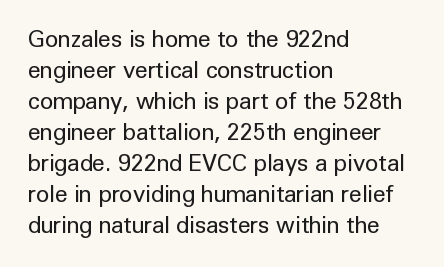
{"italic": "no", "bold": "no", "underline": "no", "align": "left", "line_spacing": "normal", "line_spacing_ratio": 1.35, "letter_spacing": "normal", "letter_spacing_em": 0.0, "glyph_px": 23}
